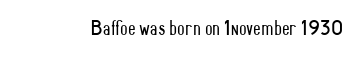
The space directly below the letters is spotless. Quick note: not italic, upright. The line texture is even and compact thanks to regular tracking. These glyphs show unthickened strokes, regular width or finer.
